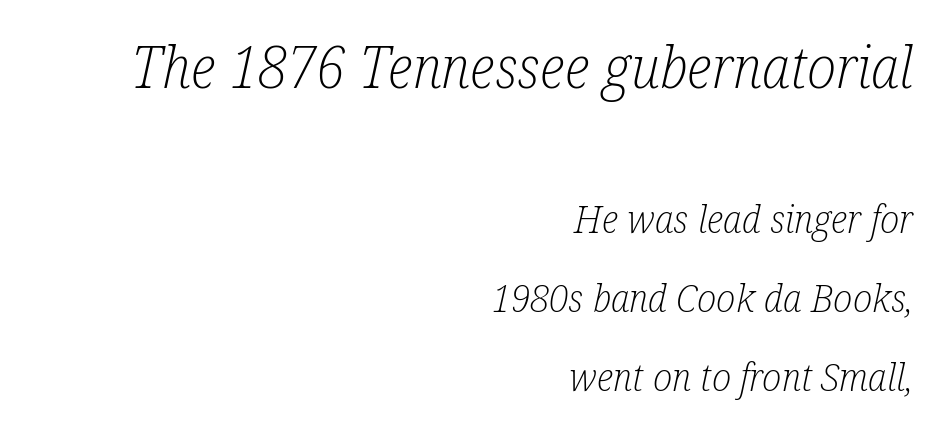
The paragraph has a hard right edge and a soft left edge. Varying glyph widths throughout — classic text-font behaviour. Stroke mass is kept to a normal reading level or below. Whoever set this chose breathing room over compactness in the vertical rhythm. The glyphs in this specimen are seriffed. Honestly, there is no underline to notice here at all.
